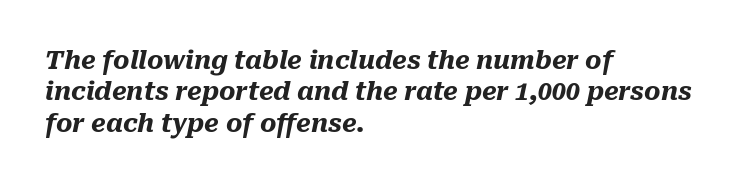
{"italic": "yes", "lean": "right", "slant_degrees": 10, "bold": "yes", "underline": "no", "align": "left", "line_spacing": "normal", "line_spacing_ratio": 1.26, "letter_spacing": "normal", "letter_spacing_em": 0.0, "glyph_px": 25}
